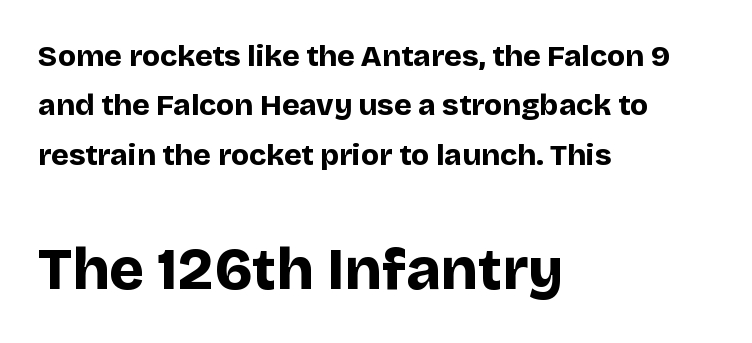
{"serif": "no", "italic": "no", "bold": "yes", "weight": "bold", "width": "normal", "stroke_contrast": "low", "x_height": "large", "monospaced": "no", "underline": "no", "align": "left", "line_spacing": "normal", "line_spacing_ratio": 1.65, "letter_spacing": "normal", "letter_spacing_em": 0.0, "larger_block": "second", "size_ratio": 1.97, "glyph_px": 59}
